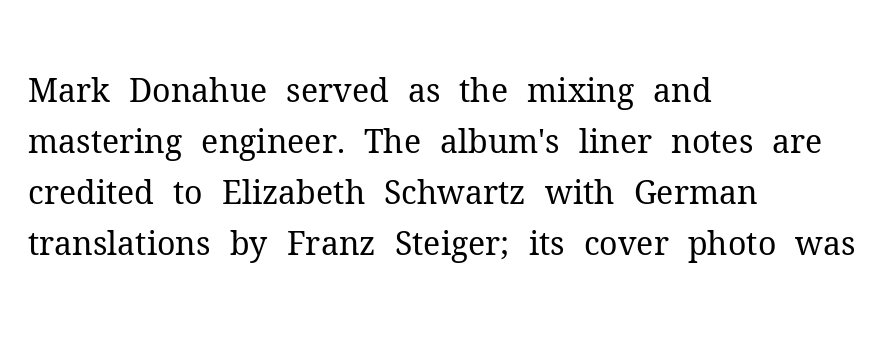
{"serif": "yes", "italic": "no", "bold": "no", "weight": "regular", "width": "normal", "stroke_contrast": "medium", "x_height": "medium", "monospaced": "no", "underline": "no", "align": "left", "line_spacing": "normal", "line_spacing_ratio": 1.59, "letter_spacing": "normal", "letter_spacing_em": 0.0, "glyph_px": 32}
